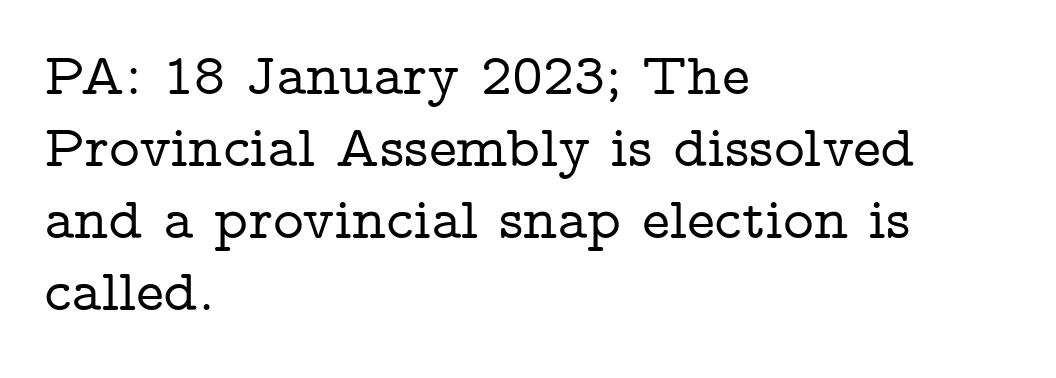
The image shows 59 px wide serif type, upright; set left-aligned, line spacing 1.22x, normal letter spacing, not underlined; low stroke contrast and a medium x-height.
